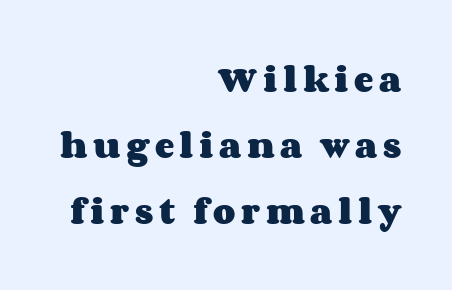
Q: Is the text bold? A: Yes.
Q: Is the text italic (slanted)? A: No, it is upright.
Q: Is the text underlined? A: No.
Q: How is the paragraph aligned? A: Right-aligned.
Q: Is the spacing between lines tight, normal or loose? A: Loose.
Q: Width (condensed, normal, or wide)? A: Wide.
Q: Stroke contrast? A: Medium.
Q: x-height? A: Large.
Q: Monospaced? A: No.
